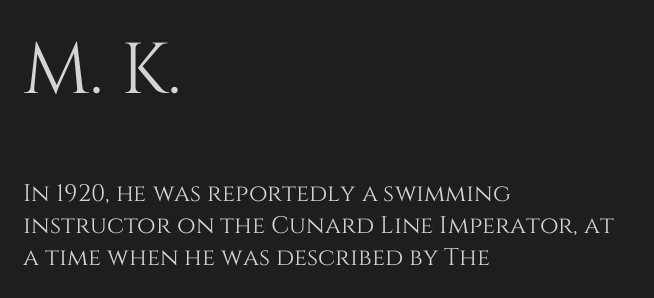
This is roman type, the default non-slanted kind. The horizontal fit of the characters is conventional and even. Visually, the top section dominates because its glyphs are scaled up. Is this a fixed-width face? No — the glyphs have proportional, varying widths. Teacher's note: observe the even left margin — that is flush-left alignment. Compared with typical paragraphs, the rows here are spaced about the same.
